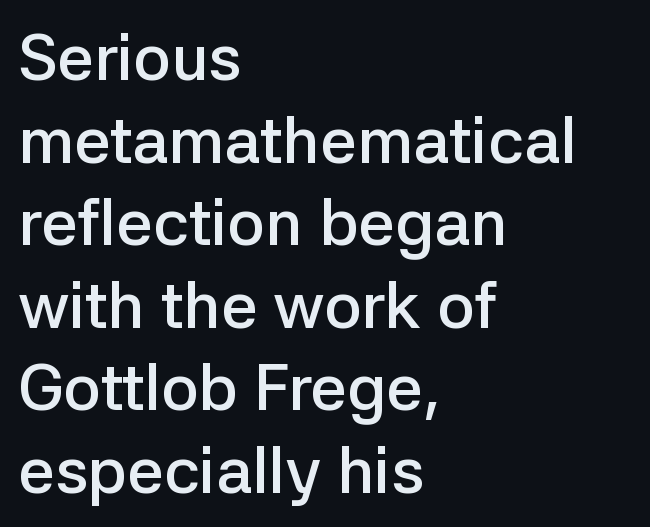
The lines are quadded left. The letters are semibold — heavier than regular but short of a full bold. These lines are rendered in a variable-pitch font. Does the lettering tilt? It doesn't — this is upright. Lines of text with bare space underneath. Baseline-to-baseline distance is the conventional proportion of letter height.
